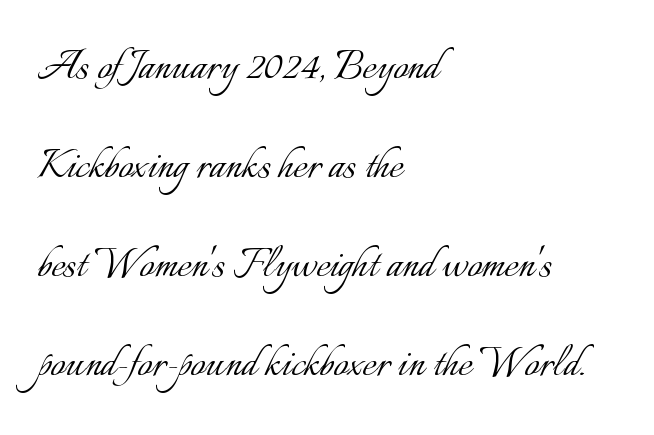
{"bold": "no", "weight": "light", "width": "normal", "stroke_contrast": "low", "x_height": "small", "monospaced": "no", "underline": "no", "align": "left", "line_spacing": "loose", "line_spacing_ratio": 1.94, "letter_spacing": "normal", "letter_spacing_em": 0.0, "glyph_px": 51}
